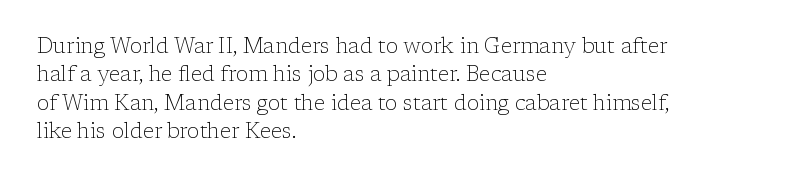
The image shows 21 px text type, upright; set left-aligned, normal line spacing (1.35x), normal letter spacing, not underlined.
